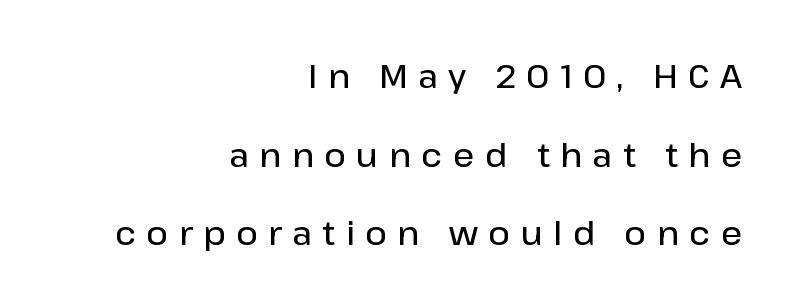
Q: Is the text bold? A: Semi-bold.
Q: Is the text italic (slanted)? A: No, it is upright.
Q: Is the typeface a serif or a sans-serif typeface? A: Sans-serif.
Q: Is the text underlined? A: No.
Q: How is the paragraph aligned? A: Right-aligned.
Q: Is the spacing between letters normal or unusually wide? A: Unusually wide.
Q: Is the spacing between lines tight, normal or loose? A: Loose.
Q: Width (condensed, normal, or wide)? A: Normal.
Q: Stroke contrast? A: Low.
Q: x-height? A: Medium.
Q: Monospaced? A: No.
